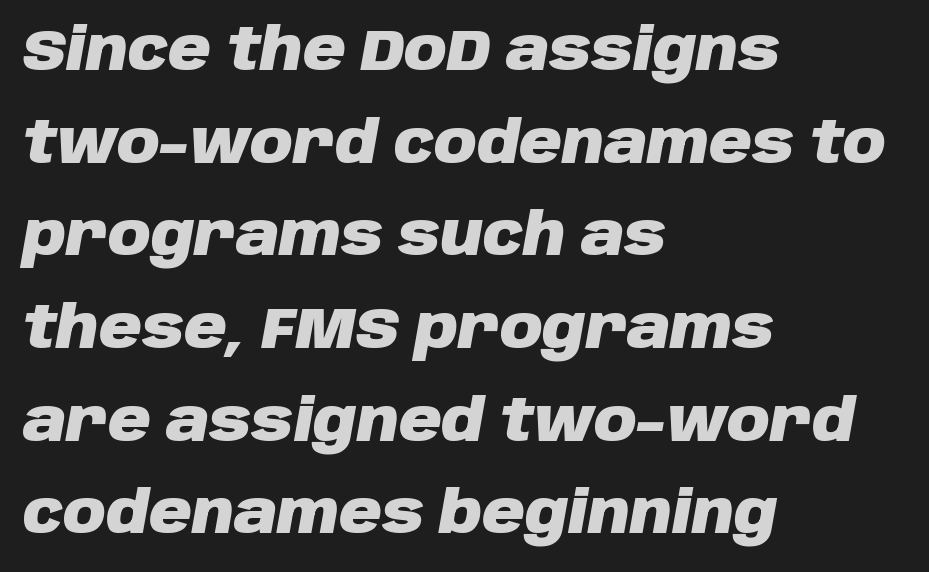
The image shows 59 px heavy type, italic (leaning right); set left-aligned, normal line spacing (1.57x), normal letter spacing, not underlined; low stroke contrast and a large x-height.
